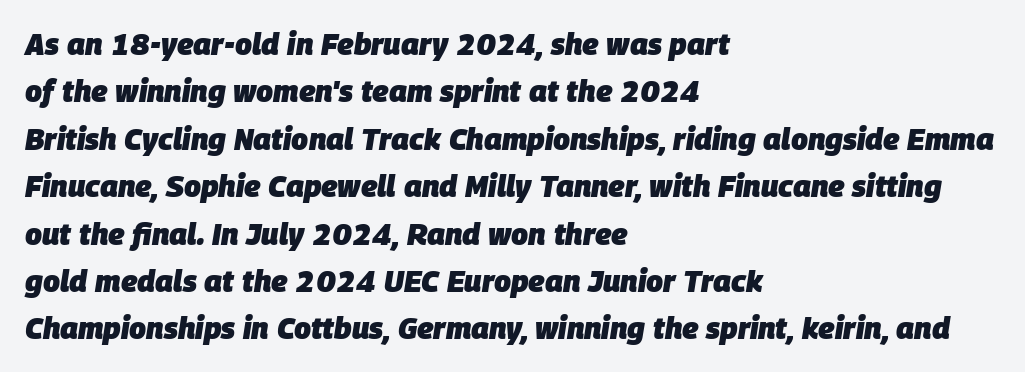
Q: Is the text bold? A: Yes.
Q: Is the text italic (slanted)? A: Yes, it leans right by about 9 degrees.
Q: Is the text underlined? A: No.
Q: How is the paragraph aligned? A: Left-aligned.
Q: Is the spacing between letters normal or unusually wide? A: Normal.
Q: Is the spacing between lines tight, normal or loose? A: Normal.
Q: Width (condensed, normal, or wide)? A: Normal.
Q: Stroke contrast? A: Low.
Q: x-height? A: Large.
Q: Monospaced? A: No.
